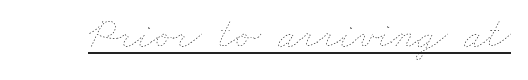
Has an underline been added? It has. The passage shown has conventional tracking throughout. No extra ink here — the face is not bold. A typesetter would call this proportional, since set widths differ per character.
